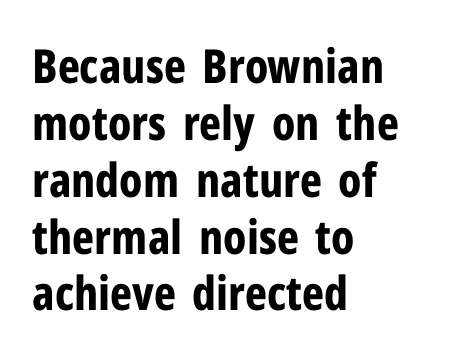
In terms of letterspacing, this is plain default setting. Letters rest on an invisible, unmarked baseline. The strokes are fattened all the way to bold. The rendering anchors every line to the left-hand side. Nothing sits at the stroke ends, so this counts as sans-serif. Character widths vary here, with narrow letters taking less room than wide ones.
